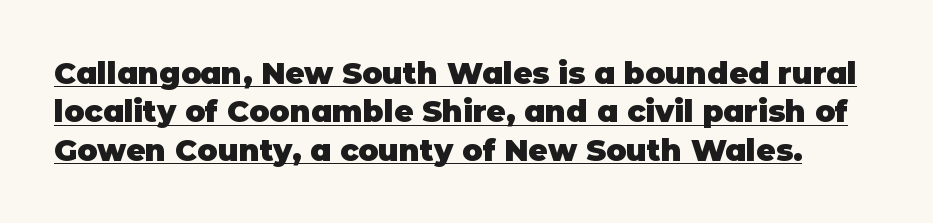
The image shows 30 px heavy sans-serif type, upright; set normal line spacing (1.28x), normal letter spacing, underlined; low stroke contrast and a large x-height.
